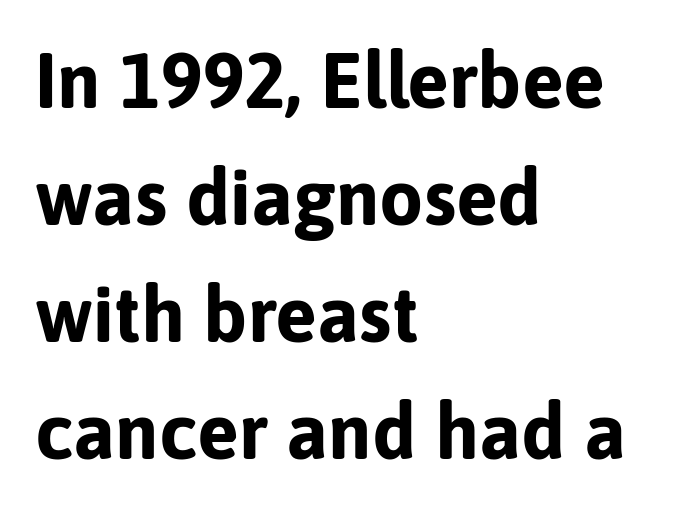
The image shows 78 px bold sans-serif type, upright; set left-aligned, normal line spacing (1.5x), normal letter spacing, not underlined; low stroke contrast and a medium x-height.
